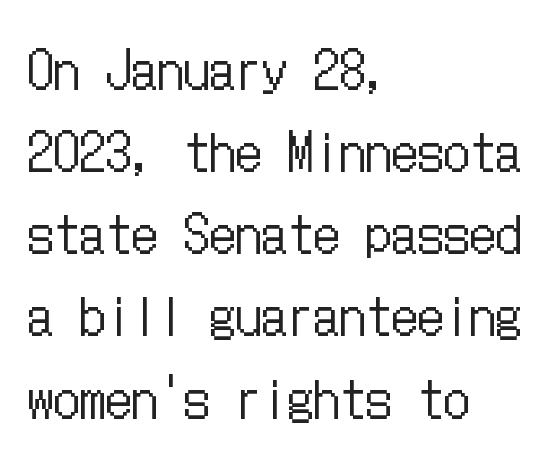
Q: Is the text bold? A: No.
Q: Is the text italic (slanted)? A: No, it is upright.
Q: Is the text underlined? A: No.
Q: How is the paragraph aligned? A: Left-aligned.
Q: Is the spacing between letters normal or unusually wide? A: Normal.
Q: Is the spacing between lines tight, normal or loose? A: Normal.
Q: Width (condensed, normal, or wide)? A: Condensed.
Q: Stroke contrast? A: Low.
Q: x-height? A: Medium.
